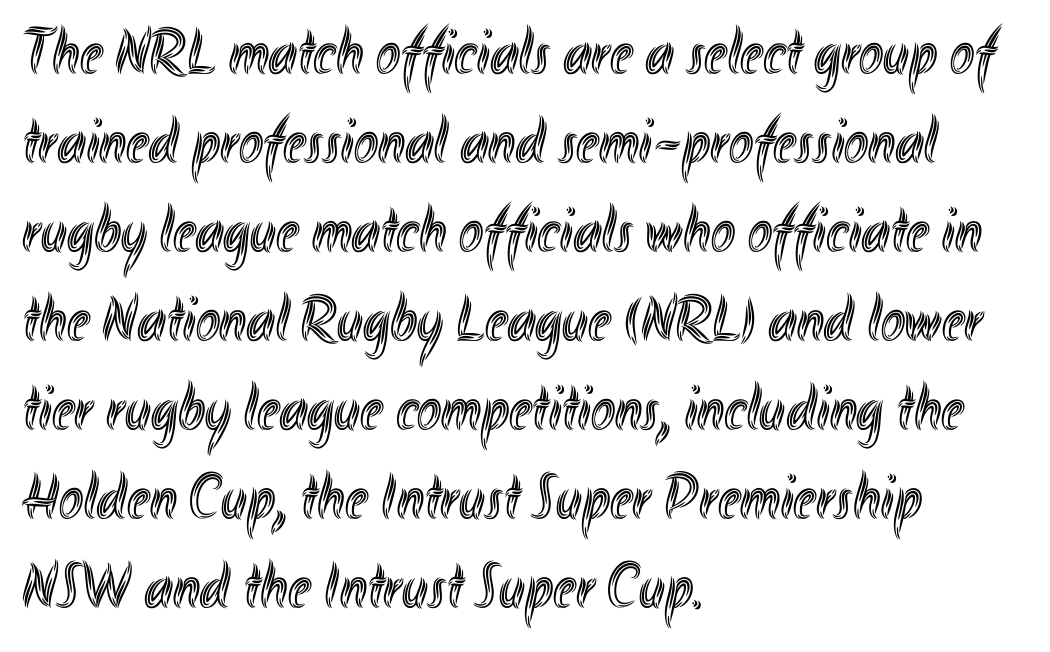
Q: Is the text italic (slanted)? A: Yes.
Q: Is the text underlined? A: No.
Q: How is the paragraph aligned? A: Left-aligned.
Q: Is the spacing between letters normal or unusually wide? A: Normal.
Q: Is the spacing between lines tight, normal or loose? A: Normal.
Q: Width (condensed, normal, or wide)? A: Condensed.
Q: x-height? A: Small.
Q: Monospaced? A: No.
